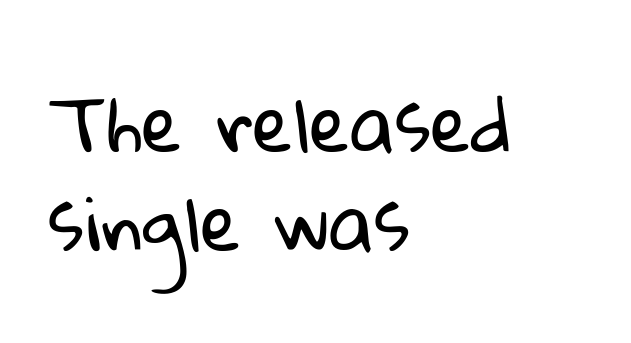
{"serif": "no", "bold": "no", "weight": "regular", "width": "normal", "stroke_contrast": "low", "x_height": "medium", "monospaced": "no", "underline": "no", "align": "left", "line_spacing": "normal", "line_spacing_ratio": 1.34, "letter_spacing": "normal", "letter_spacing_em": 0.0, "glyph_px": 74}
